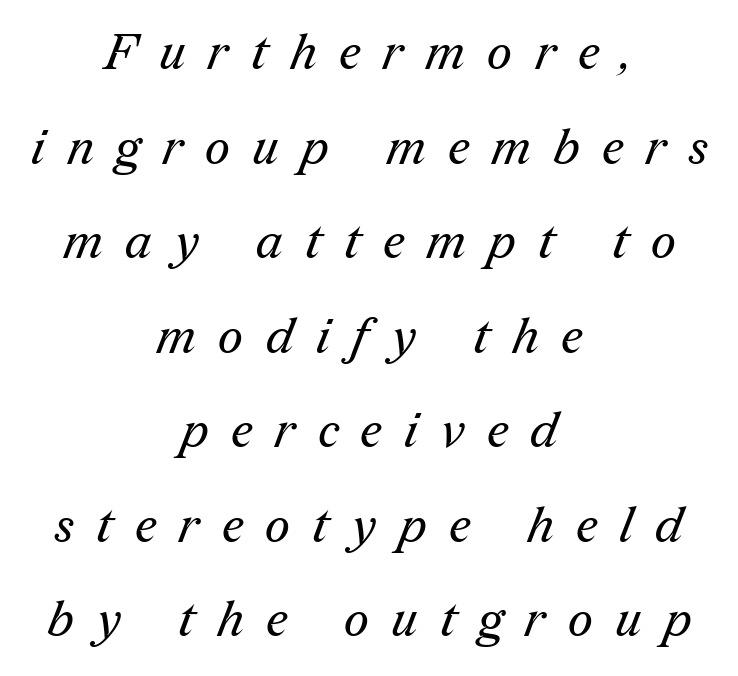
{"serif": "yes", "bold": "no", "weight": "regular", "width": "normal", "stroke_contrast": "medium", "x_height": "medium", "monospaced": "no", "underline": "no", "align": "center", "line_spacing": "loose", "line_spacing_ratio": 1.93, "letter_spacing": "wide", "letter_spacing_em": 0.46, "glyph_px": 49}
